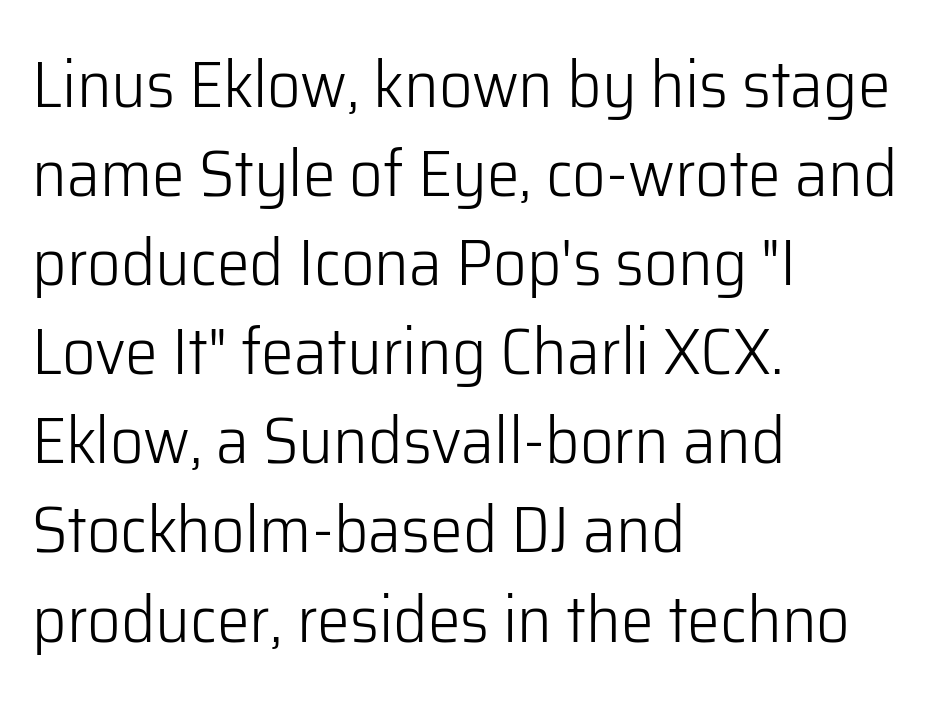
Q: Is the text bold? A: No.
Q: Is the text italic (slanted)? A: No, it is upright.
Q: Is the typeface a serif or a sans-serif typeface? A: Sans-serif.
Q: Is the text underlined? A: No.
Q: How is the paragraph aligned? A: Left-aligned.
Q: Is the spacing between letters normal or unusually wide? A: Normal.
Q: Is the spacing between lines tight, normal or loose? A: Normal.
Q: Width (condensed, normal, or wide)? A: Normal.
Q: Stroke contrast? A: Low.
Q: x-height? A: Medium.
Q: Monospaced? A: No.
